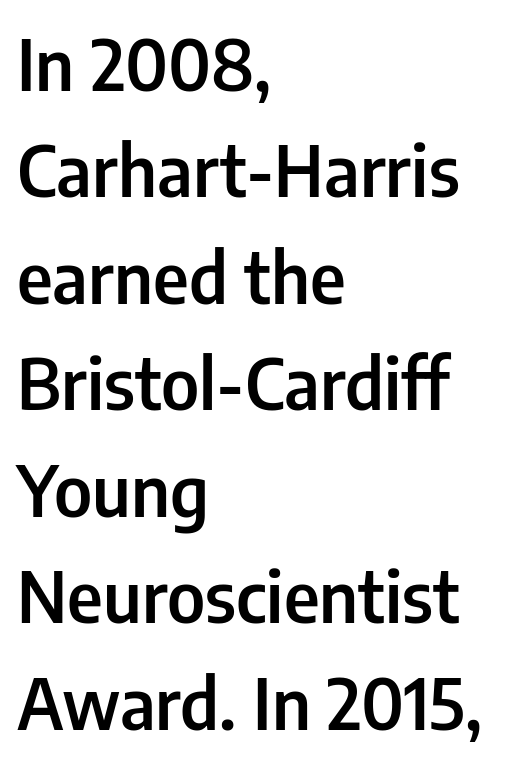
Line spacing here is normal. Upright lettering throughout. Quick note: underline off. The gaps between neighbouring characters are ordinary and unremarkable. In terms of letterform style, serifs are entirely absent.
